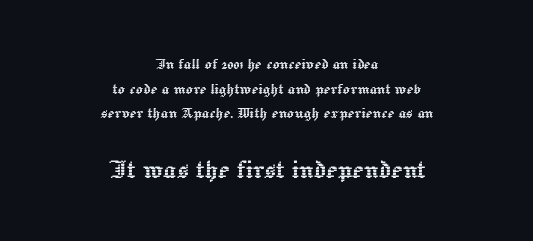
Q: Is the text italic (slanted)? A: No, it is upright.
Q: Is the text underlined? A: No.
Q: How is the paragraph aligned? A: Centered.
Q: Is the spacing between letters normal or unusually wide? A: Normal.
Q: Is the spacing between lines tight, normal or loose? A: Normal.
Q: Which block of text is set in a larger size, the first (top) or the second (bottom)? A: The second (bottom) one.
Q: Width (condensed, normal, or wide)? A: Normal.
Q: x-height? A: Medium.
Q: Monospaced? A: No.
